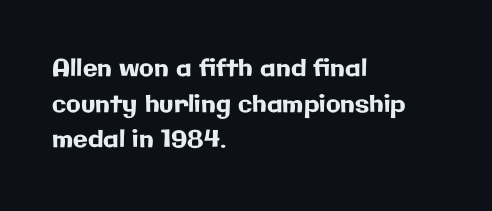
The lettering holds an erect, upright posture throughout. Inter-character spacing is left at the font's built-in metrics. The glyphs are unaccompanied by any horizontal stroke below them. Horizontal alignment here is leftward, the default for most running prose. Is there much room between lines? A standard amount, neither cramped nor airy.
